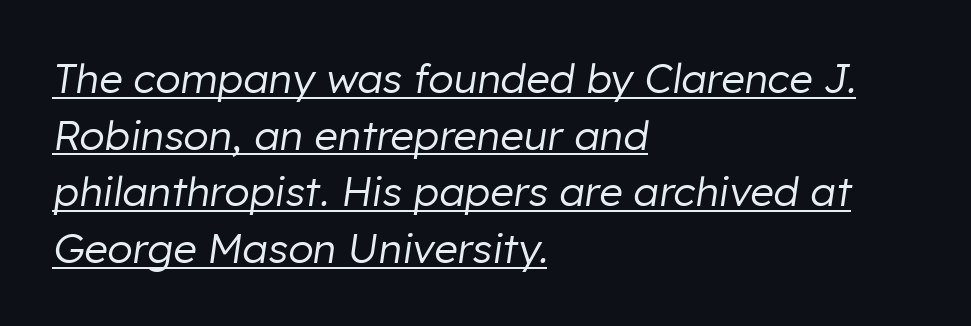
Q: Is the text bold? A: No.
Q: Is the text italic (slanted)? A: Yes, it leans right by about 8 degrees.
Q: Is the text underlined? A: Yes.
Q: How is the paragraph aligned? A: Left-aligned.
Q: Is the spacing between letters normal or unusually wide? A: Normal.
Q: Is the spacing between lines tight, normal or loose? A: Normal.
Q: Width (condensed, normal, or wide)? A: Normal.
Q: Stroke contrast? A: Low.
Q: x-height? A: Medium.
Q: Monospaced? A: No.
